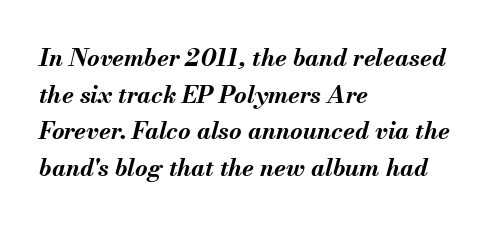
The specimen omits any rule beneath the text block's lines. Here the glyphs are tracked normally, forming tight word shapes. A typesetter would call this leading conventional body-copy spacing. The font is running at its bold setting. The lines are quadded left.
